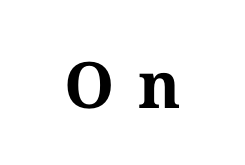
The image shows 64 px bold serif type, upright; set centered, unusually wide letter spacing (+0.37 em), not underlined; medium stroke contrast and a medium x-height.
